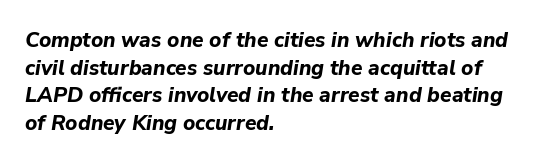
{"italic": "yes", "lean": "right", "slant_degrees": 9, "bold": "yes", "underline": "no", "align": "left", "line_spacing": "normal", "line_spacing_ratio": 1.32, "letter_spacing": "normal", "letter_spacing_em": 0.0, "glyph_px": 21}
